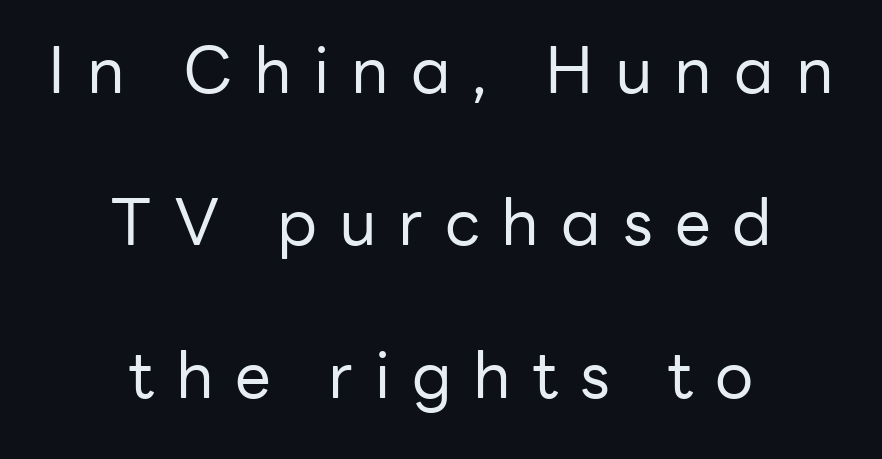
{"serif": "no", "italic": "no", "bold": "no", "weight": "regular", "width": "normal", "stroke_contrast": "low", "x_height": "medium", "monospaced": "no", "underline": "no", "align": "center", "line_spacing": "loose", "line_spacing_ratio": 2.38, "letter_spacing": "wide", "letter_spacing_em": 0.34, "glyph_px": 64}
